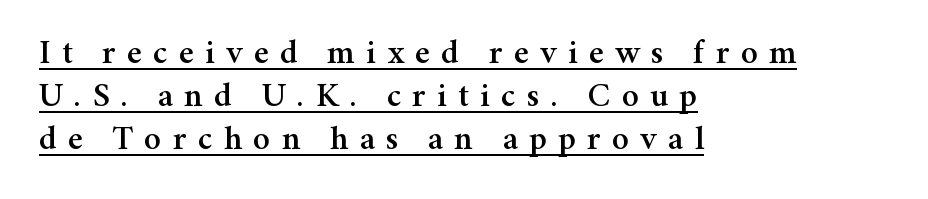
Q: Is the text italic (slanted)? A: No, it is upright.
Q: Is the typeface a serif or a sans-serif typeface? A: Serif.
Q: Is the text underlined? A: Yes.
Q: How is the paragraph aligned? A: Left-aligned.
Q: Is the spacing between letters normal or unusually wide? A: Unusually wide.
Q: Is the spacing between lines tight, normal or loose? A: Normal.
Q: Width (condensed, normal, or wide)? A: Normal.
Q: Stroke contrast? A: Medium.
Q: x-height? A: Medium.
Q: Monospaced? A: No.
